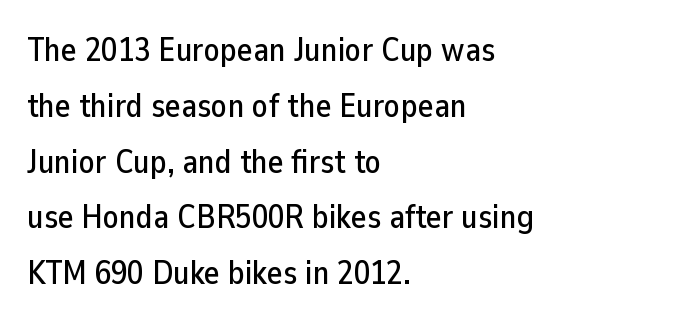
Characters follow at the spacing the type designer built in. Check the space under the baseline: it is left empty. A normal amount of white space separates one row of letters from the next. Which margin do the lines hug? The left one — the right edge is uneven.
